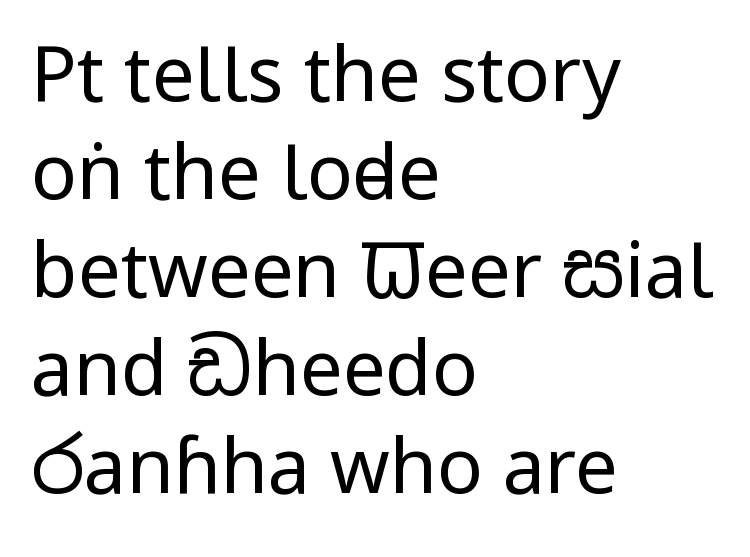
Q: Is the text bold? A: No.
Q: Is the text italic (slanted)? A: No, it is upright.
Q: Is the typeface a serif or a sans-serif typeface? A: Sans-serif.
Q: Is the text underlined? A: No.
Q: How is the paragraph aligned? A: Left-aligned.
Q: Is the spacing between letters normal or unusually wide? A: Normal.
Q: Is the spacing between lines tight, normal or loose? A: Normal.
Q: Width (condensed, normal, or wide)? A: Condensed.
Q: Stroke contrast? A: Low.
Q: x-height? A: Large.
Q: Monospaced? A: No.
